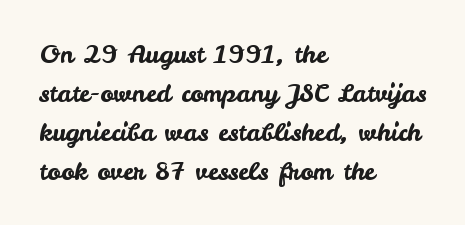
Q: Is the text italic (slanted)? A: Yes.
Q: Is the text underlined? A: No.
Q: How is the paragraph aligned? A: Left-aligned.
Q: Is the spacing between letters normal or unusually wide? A: Normal.
Q: Is the spacing between lines tight, normal or loose? A: Normal.
